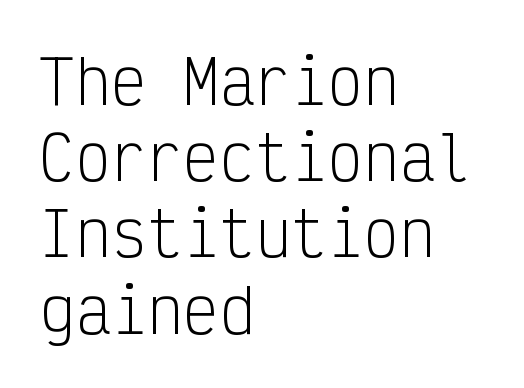
{"serif": "no", "italic": "no", "bold": "no", "weight": "light", "width": "condensed", "stroke_contrast": "low", "x_height": "medium", "monospaced": "yes", "underline": "no", "align": "left", "line_spacing": "normal", "line_spacing_ratio": 1.27, "letter_spacing": "normal", "letter_spacing_em": 0.0, "glyph_px": 60}
